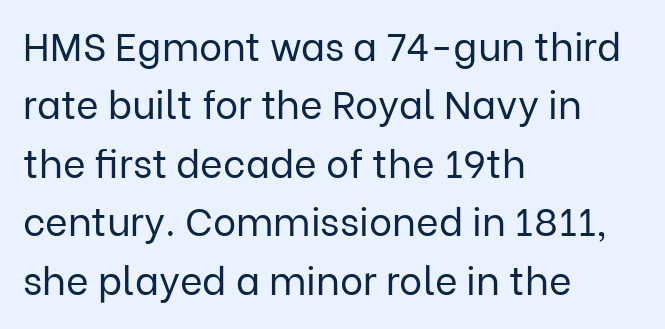
Spacing between characters is what you'd get straight out of the box. Stems and bowls with no extra thickness — not bold. Note the varied advance widths — an 'i' is clearly narrower than an 'm'. The words here are not underlined. Typographically, this falls in the sans-serif category. Horizontal bands of white between lines are of average thickness.
